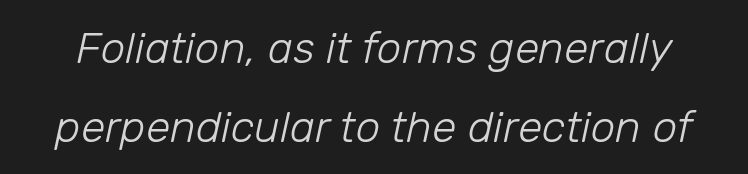
Spacing verdict: proportional, widths tailored to each character. The weight tops out at a normal text grade. Standard letterfit; no display-style spreading of the glyphs. Italic: yes, the glyphs are oblique. Decoration check: the copy has no underline.
